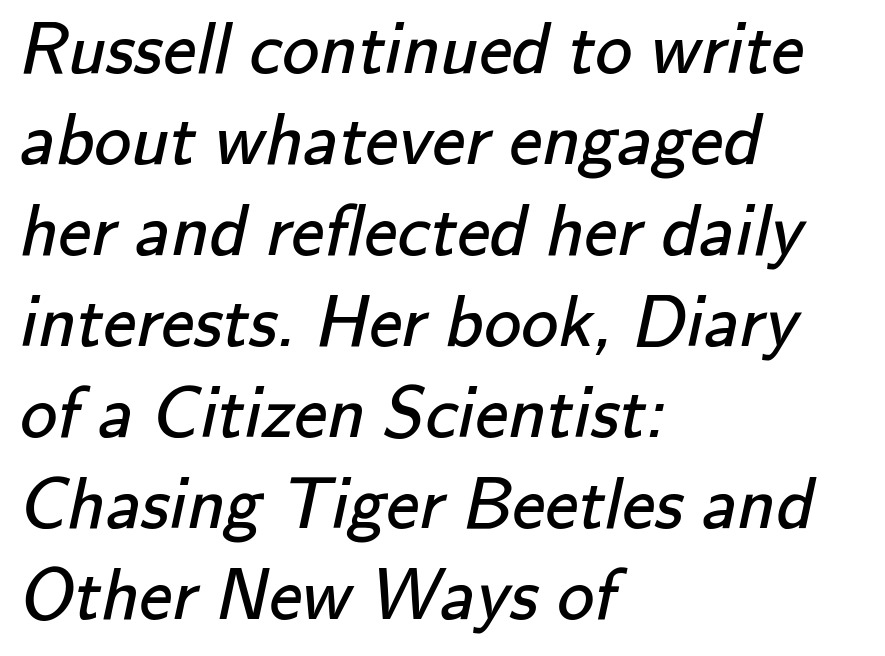
The passage shown is typed in a proportional face where columns would drift. Stroke terminals: plain, sans-serif. Students, note that the glyphs here touch the page at normal intervals. The passage shown is not bold in any degree. Unmarked baselines from the first word to the last. These lines are set flush left with a ragged right edge.
